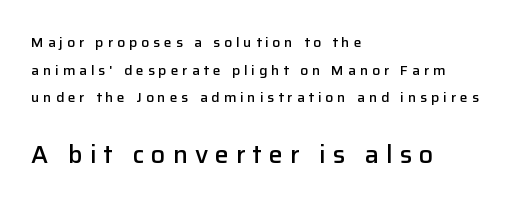
Is the letter spacing exaggerated? Yes — the characters are pushed far apart. Character size in the trailing block exceeds that of the leading block. The line-height multiplier appears high, well above default. Caption: semibold face, moderately heavy strokes. This sample is left-justified, so line endings fall wherever the words run out. Do the letters lean? They stand straight.
